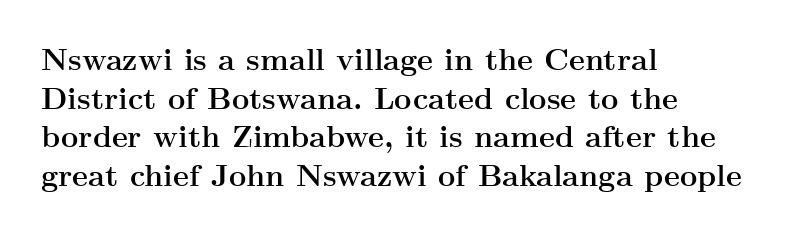
The image shows 30 px semibold, wide serif type, upright; set left-aligned, normal line spacing (1.29x), normal letter spacing, not underlined; medium stroke contrast and a small x-height.
